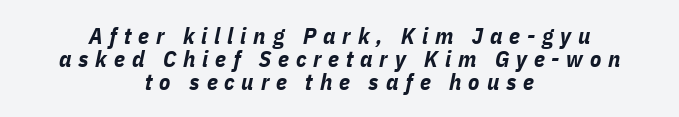
{"italic": "yes", "lean": "right", "slant_degrees": 11, "bold": "yes", "underline": "no", "align": "center", "line_spacing": "tight", "line_spacing_ratio": 1.0, "letter_spacing": "wide", "letter_spacing_em": 0.3, "glyph_px": 23}
